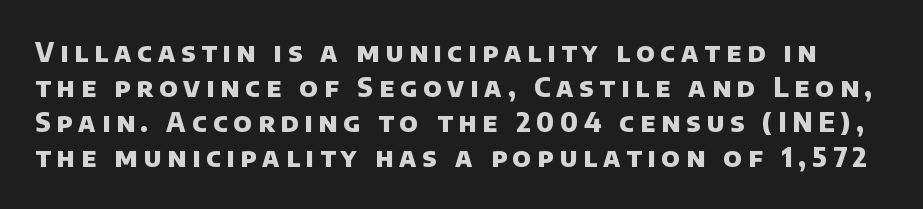
Q: Is the text bold? A: Yes.
Q: Is the text underlined? A: No.
Q: Is the spacing between letters normal or unusually wide? A: Unusually wide.
Q: Is the spacing between lines tight, normal or loose? A: Normal.
